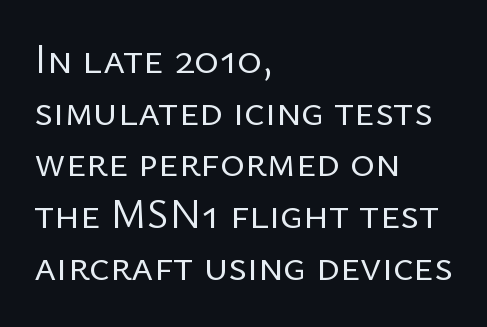
The image shows 42 px regular-weight sans-serif type, upright; set left-aligned, line spacing 1.23x, normal letter spacing, not underlined; low stroke contrast and a medium x-height.
